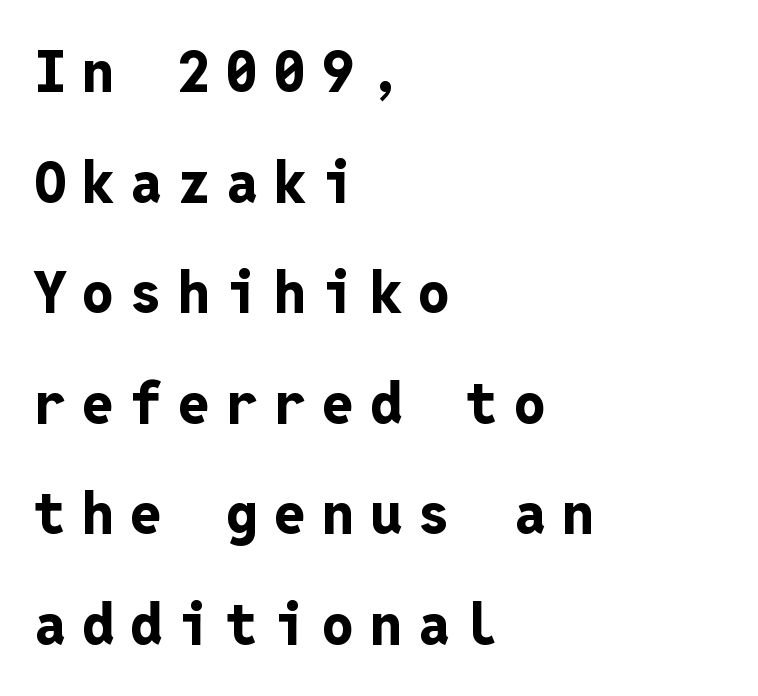
{"serif": "no", "italic": "no", "bold": "yes", "weight": "bold", "width": "normal", "stroke_contrast": "low", "x_height": "medium", "monospaced": "yes", "underline": "no", "align": "left", "line_spacing": "loose", "line_spacing_ratio": 1.94, "letter_spacing": "wide", "letter_spacing_em": 0.28, "glyph_px": 57}
